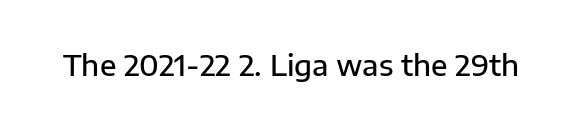
{"serif": "no", "italic": "no", "bold": "semi", "weight": "semibold", "width": "normal", "stroke_contrast": "low", "x_height": "medium", "monospaced": "no", "underline": "no", "letter_spacing": "normal", "letter_spacing_em": 0.0, "glyph_px": 29}
